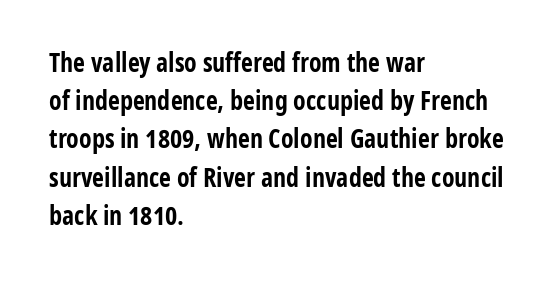
One glance says typical: line gaps are just what's usual. Students, note that the glyphs here touch the page at normal intervals. When letters stand straight like this, we call the style roman or upright. The string is rendered with underlining switched off. Casual observation: everything's shoved over to the left.
